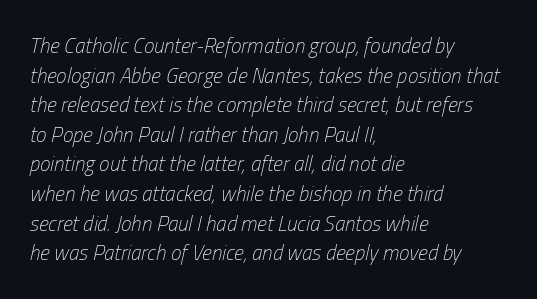
Q: Is the text bold? A: No.
Q: Is the text italic (slanted)? A: Yes, it leans right by about 13 degrees.
Q: Is the text underlined? A: No.
Q: How is the paragraph aligned? A: Left-aligned.
Q: Is the spacing between letters normal or unusually wide? A: Normal.
Q: Is the spacing between lines tight, normal or loose? A: Normal.
